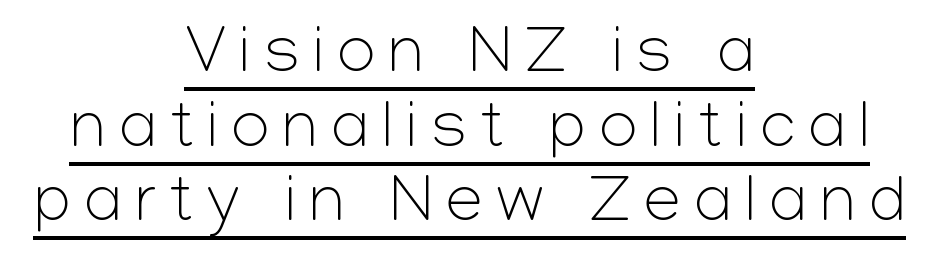
Ink coverage per letter is moderate at most. Every stem runs plumb, perpendicular to the baseline. Casual observation: everything's sitting right in the middle. Font category for this specimen: sans-serif. Very little white space separates one row of letters from the next. Students, observe the line beneath the letters — that is underlining.
